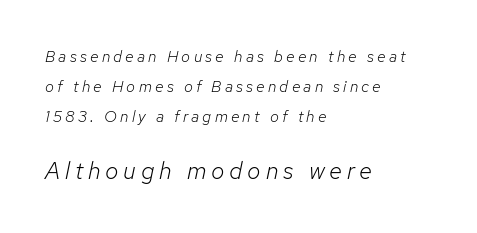
The image shows 24 px text type, italic (leaning right); set left-aligned, line spacing 1.88x, unusually wide letter spacing (+0.2 em), not underlined; the second (bottom) block is 1.5x larger.
